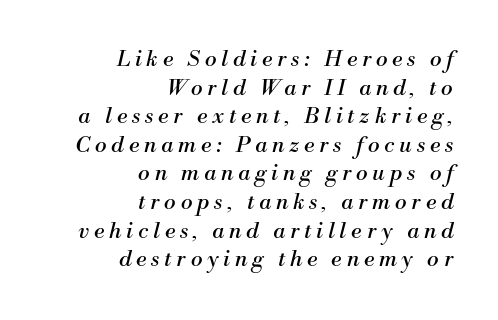
{"italic": "yes", "lean": "right", "slant_degrees": 13, "bold": "no", "underline": "no", "align": "right", "line_spacing": "normal", "line_spacing_ratio": 1.3, "letter_spacing": "wide", "letter_spacing_em": 0.22, "glyph_px": 22}
